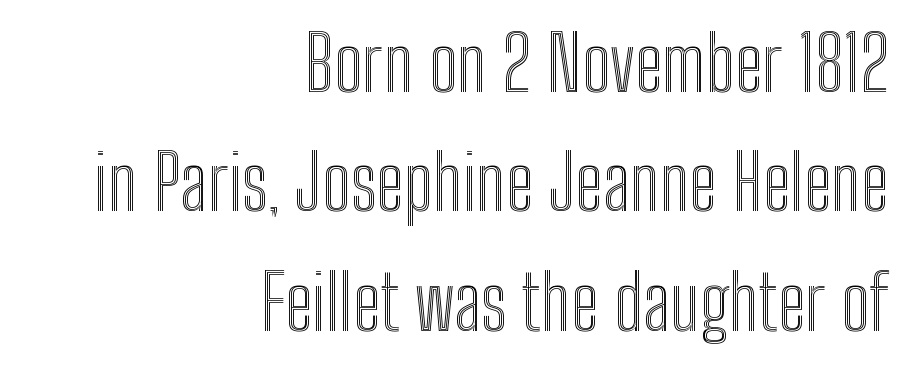
Q: Is the text italic (slanted)? A: No, it is upright.
Q: Is the text underlined? A: No.
Q: How is the paragraph aligned? A: Right-aligned.
Q: Is the spacing between letters normal or unusually wide? A: Normal.
Q: Is the spacing between lines tight, normal or loose? A: Normal.
Q: Width (condensed, normal, or wide)? A: Condensed.
Q: x-height? A: Medium.
Q: Monospaced? A: No.
